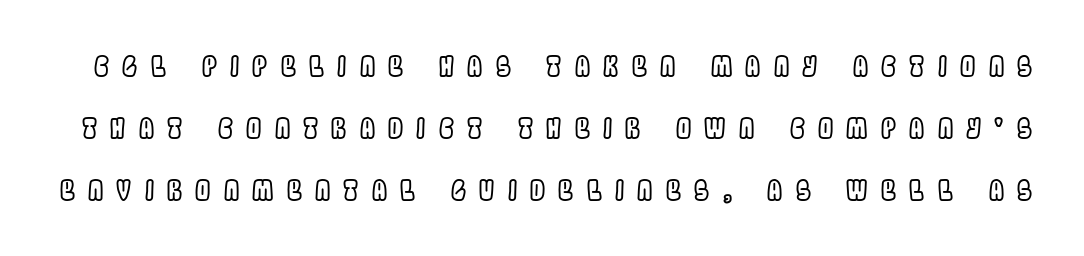
Letter spacing: wide. Nope, not italic — everything's standing straight. How would I describe the line gaps? Wide and relaxed. The foot of each line stays bare and open.
